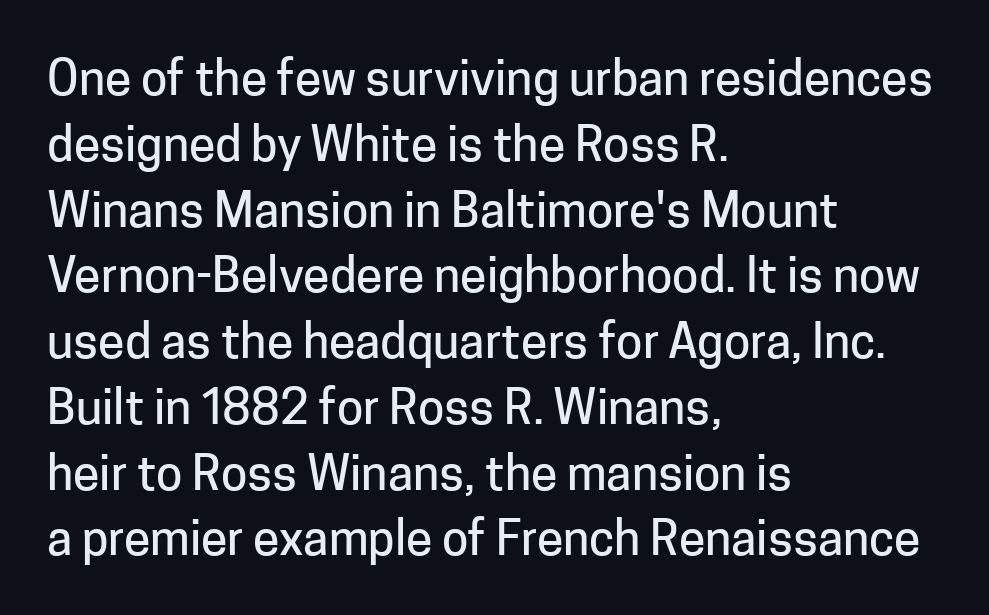
The image shows 48 px sans-serif type, upright; set left-aligned, normal line spacing (1.37x), normal letter spacing, not underlined; low stroke contrast and a medium x-height.
